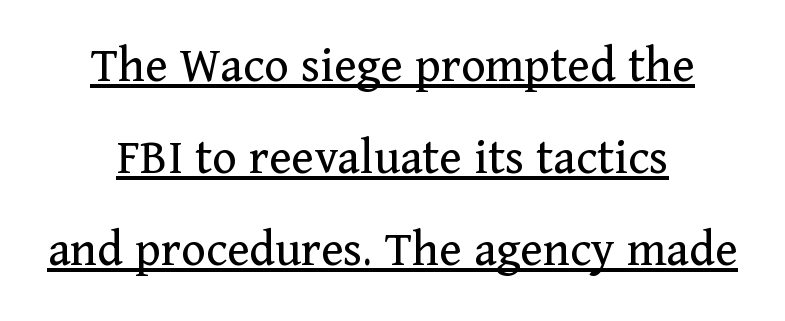
Q: Is the text bold? A: No.
Q: Is the text italic (slanted)? A: No, it is upright.
Q: Is the typeface a serif or a sans-serif typeface? A: Serif.
Q: Is the text underlined? A: Yes.
Q: How is the paragraph aligned? A: Centered.
Q: Is the spacing between letters normal or unusually wide? A: Normal.
Q: Width (condensed, normal, or wide)? A: Normal.
Q: Stroke contrast? A: Medium.
Q: x-height? A: Medium.
Q: Monospaced? A: No.
